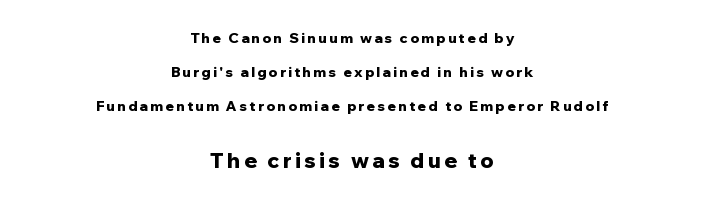
The image shows 21 px bold type, upright; set centered, loose line spacing (2.42x), not underlined; the second (bottom) block is 1.5x larger.
